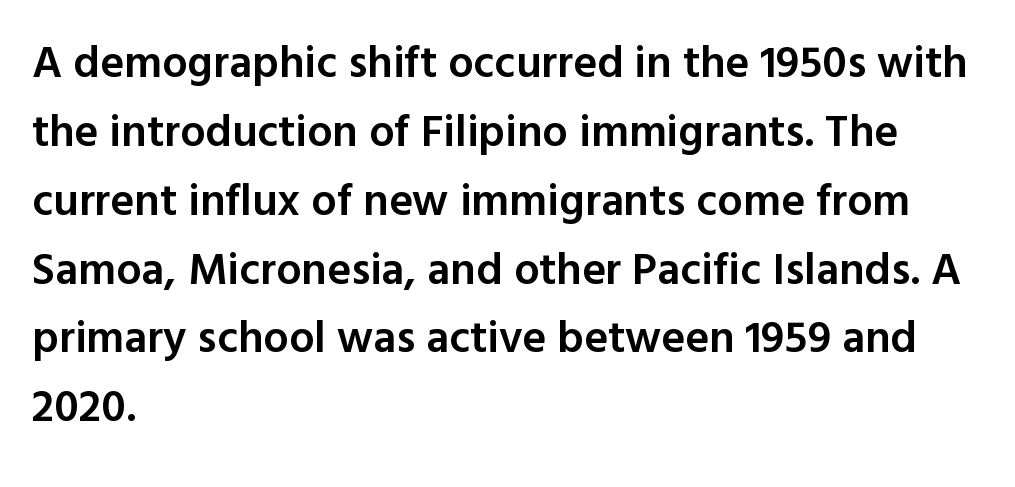
Q: Is the text bold? A: Semi-bold.
Q: Is the text italic (slanted)? A: No, it is upright.
Q: Is the typeface a serif or a sans-serif typeface? A: Sans-serif.
Q: Is the text underlined? A: No.
Q: How is the paragraph aligned? A: Left-aligned.
Q: Is the spacing between letters normal or unusually wide? A: Normal.
Q: Is the spacing between lines tight, normal or loose? A: Normal.
Q: Width (condensed, normal, or wide)? A: Normal.
Q: x-height? A: Medium.
Q: Monospaced? A: No.
